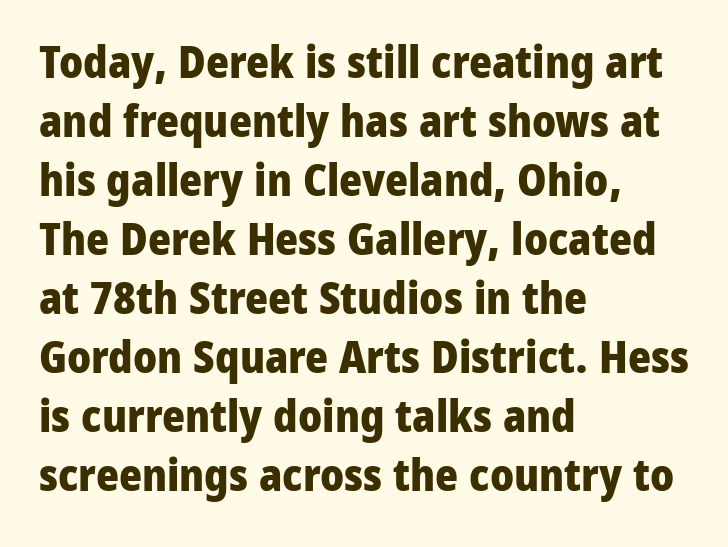
{"serif": "no", "italic": "no", "bold": "yes", "weight": "heavy", "width": "normal", "stroke_contrast": "low", "x_height": "medium", "monospaced": "no", "underline": "no", "align": "left", "line_spacing": "normal", "line_spacing_ratio": 1.34, "letter_spacing": "normal", "letter_spacing_em": 0.0, "glyph_px": 44}
